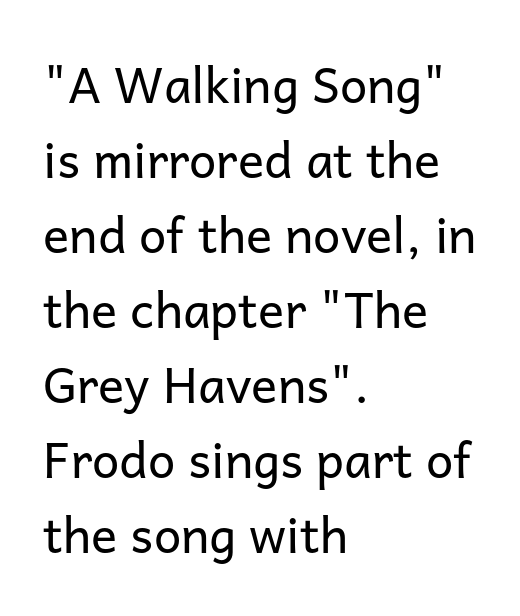
The image shows 49 px regular-weight sans-serif type, upright; set left-aligned, normal line spacing (1.53x), normal letter spacing, not underlined; low stroke contrast and a medium x-height.
